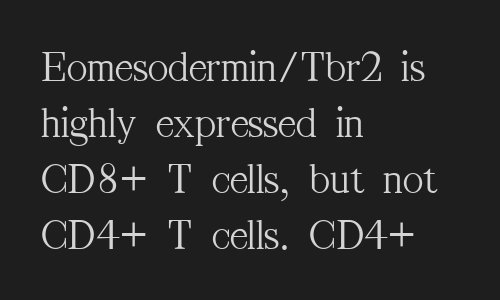
The image shows 44 px light, condensed serif type, upright; set left-aligned, normal line spacing (1.27x), normal letter spacing, not underlined; medium stroke contrast and a medium x-height.
